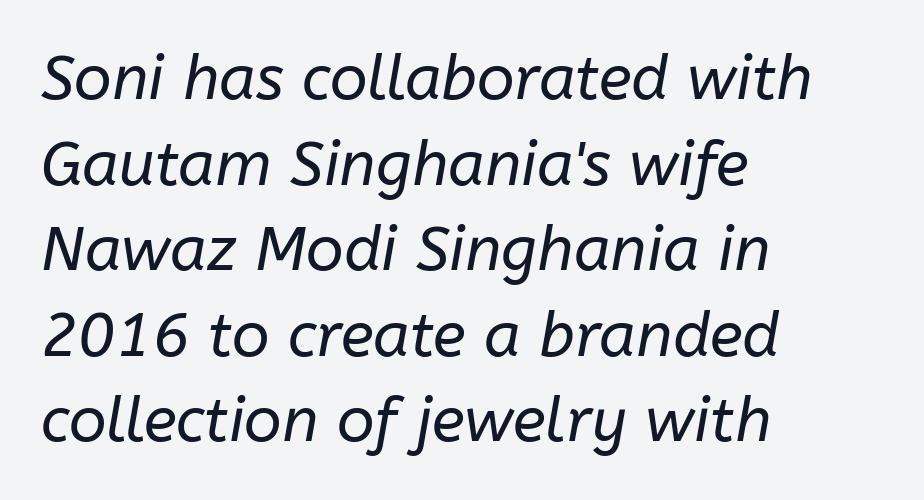
Default kerning and tracking; the words read as compact shapes. Counters stay open thanks to moderate or lighter strokes. Is this a fixed-width face? No — the glyphs have proportional, varying widths. Regular leading.
